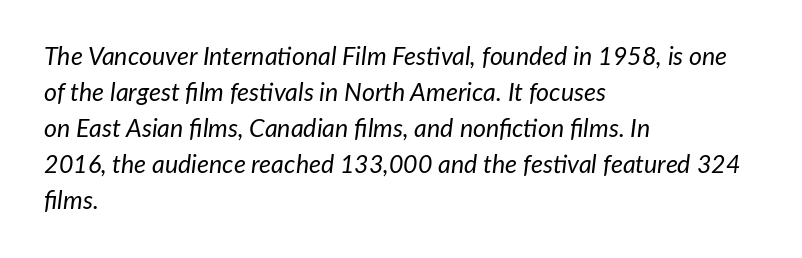
A classic flush-left, rag-right setting is used for this passage. These lines keep a tight, regular rhythm from letter to letter. The passage shown is not underscored anywhere. The passage shown is not bold in any degree.
